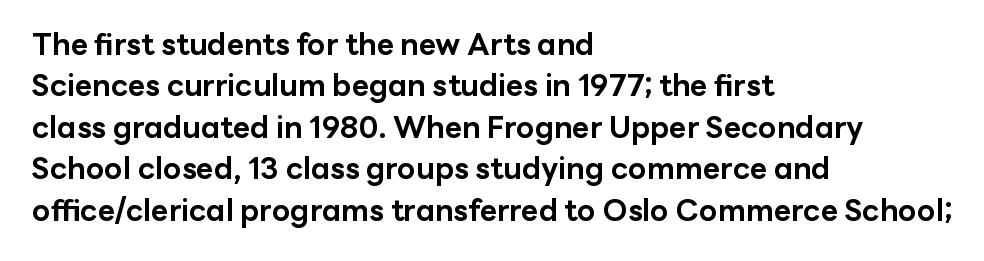
{"serif": "no", "italic": "no", "bold": "yes", "weight": "bold", "width": "normal", "stroke_contrast": "low", "x_height": "medium", "monospaced": "no", "underline": "no", "align": "left", "line_spacing": "normal", "line_spacing_ratio": 1.38, "letter_spacing": "normal", "letter_spacing_em": 0.0, "glyph_px": 30}
